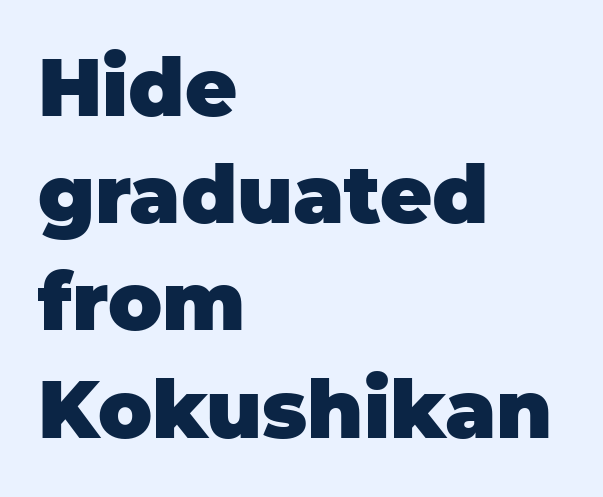
If you measured baseline to baseline, you'd find a middling distance. If you drew a ruler down the left edge, every line would touch it. Weight: bold. Think of a printed novel: that variable character pitch is what you see here. Observe the ordinary spacing: letters are neighbours, not strangers. Unlike italic type, these characters show no tilt at all.
